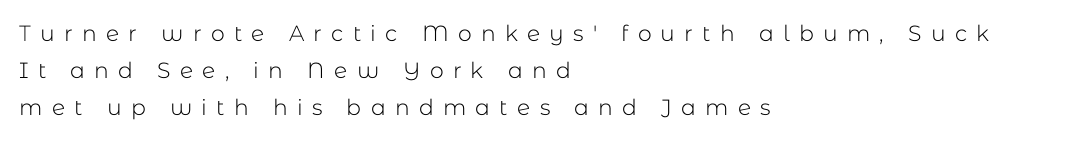
Q: Is the text bold? A: No.
Q: Is the text italic (slanted)? A: No, it is upright.
Q: Is the text underlined? A: No.
Q: How is the paragraph aligned? A: Left-aligned.
Q: Is the spacing between letters normal or unusually wide? A: Unusually wide.
Q: Is the spacing between lines tight, normal or loose? A: Normal.
